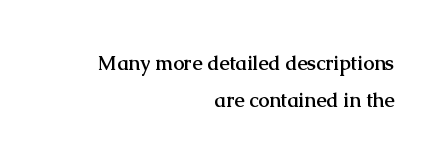
Q: Is the text bold? A: Yes.
Q: Is the text italic (slanted)? A: No, it is upright.
Q: Is the text underlined? A: No.
Q: How is the paragraph aligned? A: Right-aligned.
Q: Is the spacing between letters normal or unusually wide? A: Normal.
